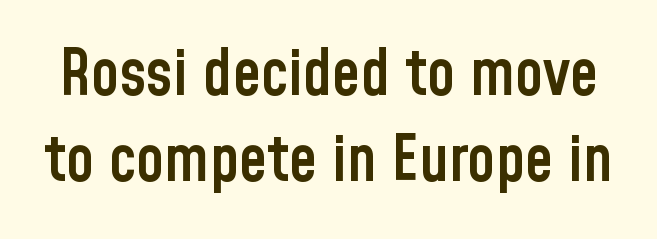
How heavy is the stroke? Medium-heavy — a semibold, shy of bold. The letters advance in unequal steps, a hallmark of proportional type. Does extra space separate the letters? No, they use regular spacing. Does the lettering tilt? It doesn't — this is upright. The specimen omits any rule beneath the text block's lines.
